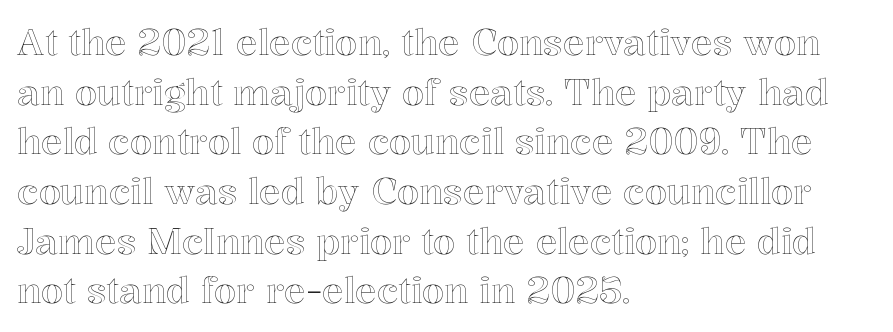
The image shows 36 px text type, upright; set left-aligned, normal line spacing (1.38x), normal letter spacing, not underlined; a medium x-height.
